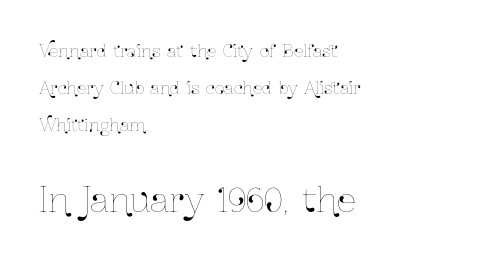
{"italic": "no", "width": "condensed", "stroke_contrast": "low", "x_height": "medium", "monospaced": "no", "underline": "no", "align": "left", "line_spacing": "loose", "line_spacing_ratio": 2.18, "letter_spacing": "normal", "letter_spacing_em": 0.0, "larger_block": "second", "size_ratio": 2.0, "glyph_px": 34}
